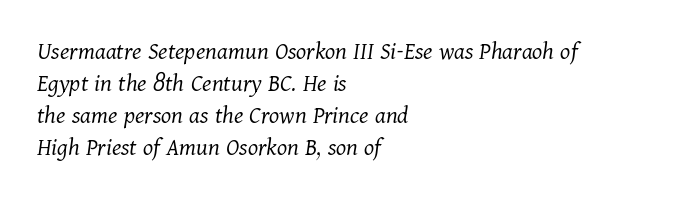
{"italic": "yes", "lean": "right", "slant_degrees": 11, "bold": "no", "underline": "no", "align": "left", "line_spacing_ratio": 1.23, "letter_spacing": "normal", "letter_spacing_em": 0.0, "glyph_px": 26}
